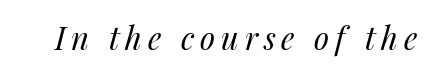
Q: Is the text bold? A: No.
Q: Is the text italic (slanted)? A: Yes, it leans right by about 14 degrees.
Q: Is the text underlined? A: No.
Q: Width (condensed, normal, or wide)? A: Normal.
Q: Stroke contrast? A: Medium.
Q: x-height? A: Medium.
Q: Monospaced? A: No.
